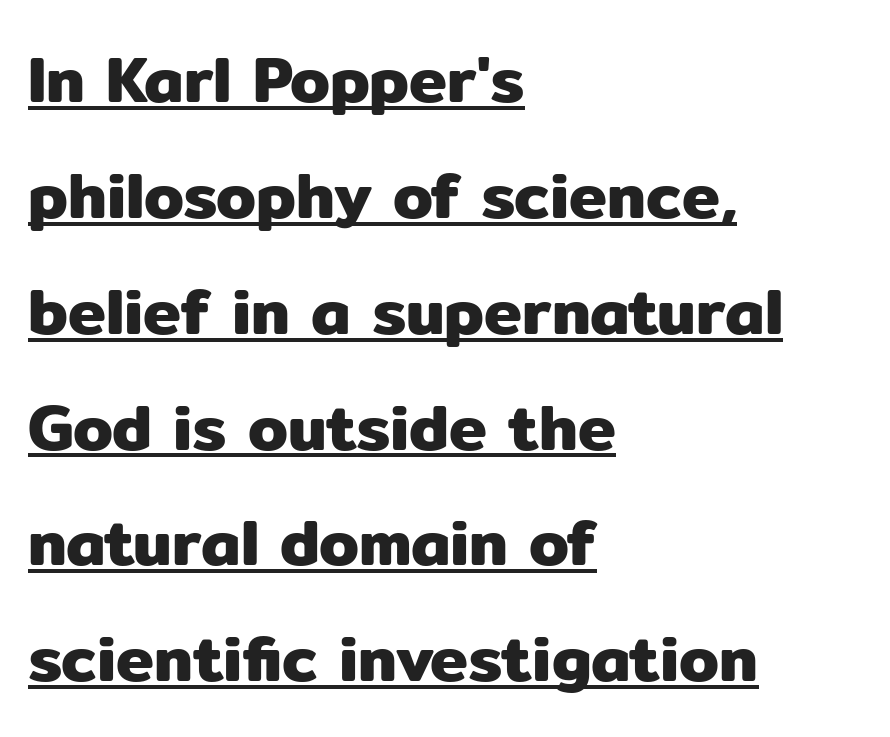
{"serif": "no", "italic": "no", "width": "normal", "stroke_contrast": "low", "x_height": "medium", "monospaced": "no", "underline": "yes", "align": "left", "line_spacing_ratio": 1.81, "letter_spacing": "normal", "letter_spacing_em": 0.0, "glyph_px": 64}
